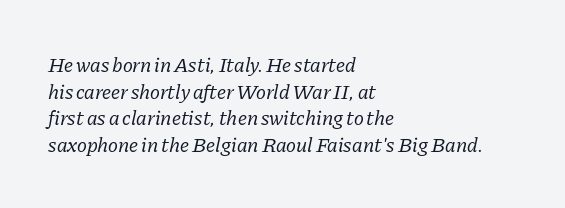
{"italic": "yes", "lean": "right", "slant_degrees": 11, "bold": "no", "underline": "no", "align": "left", "line_spacing": "normal", "line_spacing_ratio": 1.27, "letter_spacing": "normal", "letter_spacing_em": 0.0, "glyph_px": 21}
